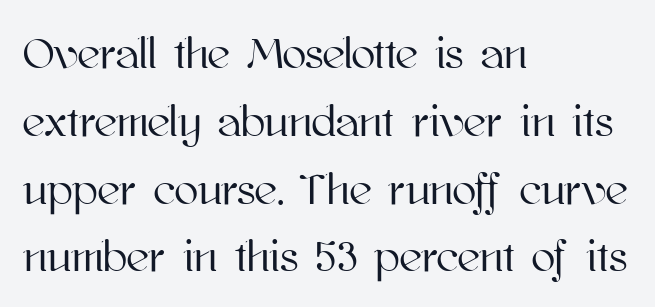
The image shows 44 px text type, upright; set left-aligned, normal line spacing (1.54x), normal letter spacing, not underlined; high stroke contrast and a medium x-height.
